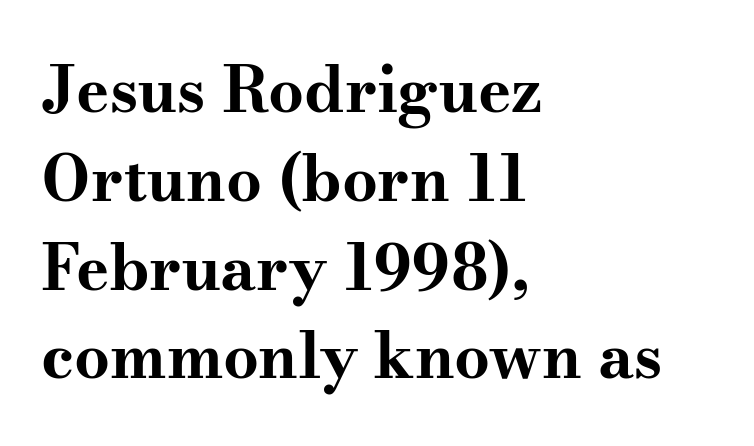
{"serif": "yes", "italic": "no", "bold": "yes", "weight": "bold", "width": "wide", "stroke_contrast": "medium", "x_height": "small", "monospaced": "no", "underline": "no", "align": "left", "line_spacing": "normal", "line_spacing_ratio": 1.41, "letter_spacing": "normal", "letter_spacing_em": 0.0, "glyph_px": 63}
